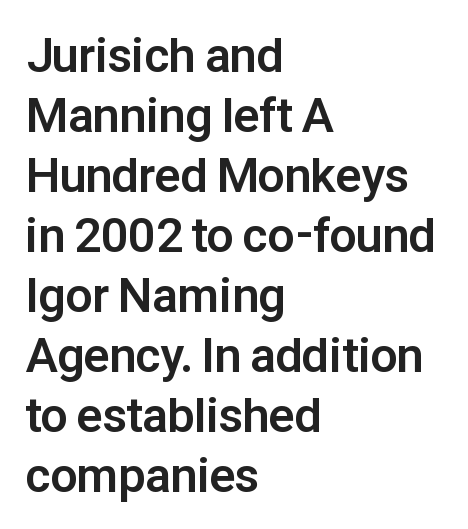
{"serif": "no", "italic": "no", "bold": "yes", "weight": "bold", "width": "normal", "stroke_contrast": "low", "x_height": "medium", "monospaced": "no", "underline": "no", "align": "left", "line_spacing": "normal", "line_spacing_ratio": 1.25, "letter_spacing": "normal", "letter_spacing_em": 0.0, "glyph_px": 48}
